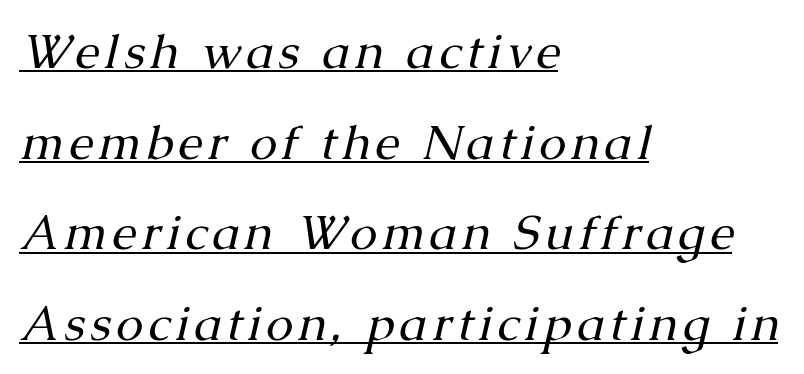
Letters have the restrained weight of plain body copy at most. A typesetter would label this face a serif. Visually the block forms a straight wall on the left and a jagged coastline on the right. Each letter keeps its own natural width here, so spacing adapts to shape. Italic? Definitely — the glyphs are oblique.
